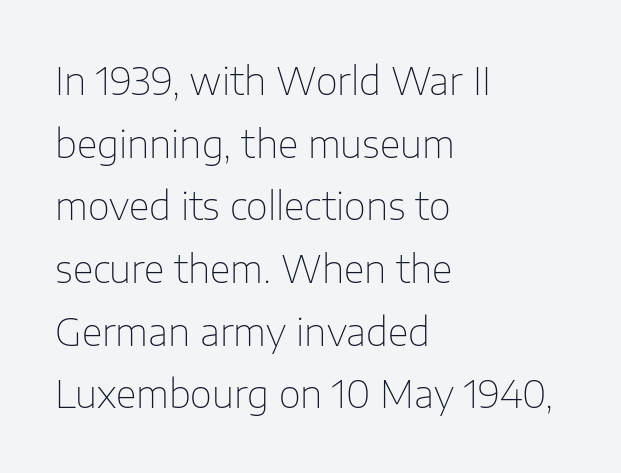
Q: Is the text bold? A: No.
Q: Is the text italic (slanted)? A: No, it is upright.
Q: Is the typeface a serif or a sans-serif typeface? A: Sans-serif.
Q: Is the text underlined? A: No.
Q: How is the paragraph aligned? A: Left-aligned.
Q: Is the spacing between letters normal or unusually wide? A: Normal.
Q: Is the spacing between lines tight, normal or loose? A: Normal.
Q: Width (condensed, normal, or wide)? A: Normal.
Q: Stroke contrast? A: Low.
Q: x-height? A: Medium.
Q: Monospaced? A: No.
